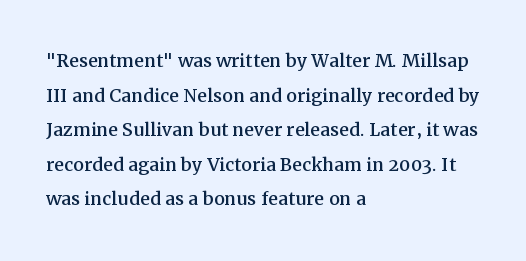
The compositor pushed each line to the left boundary. Compared with typical paragraphs, the rows here are spaced about the same. Here the glyphs are tracked normally, forming tight word shapes. Check the space under the baseline: it is left empty. You can tell it's not italic because the verticals are truly vertical.
